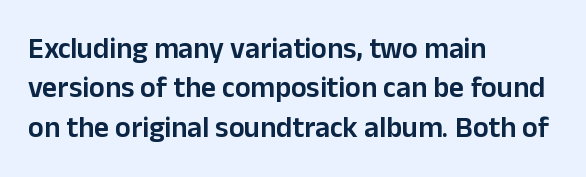
The image shows 29 px semibold sans-serif type, upright; set left-aligned, normal line spacing (1.36x), normal letter spacing, not underlined; low stroke contrast and a medium x-height.
